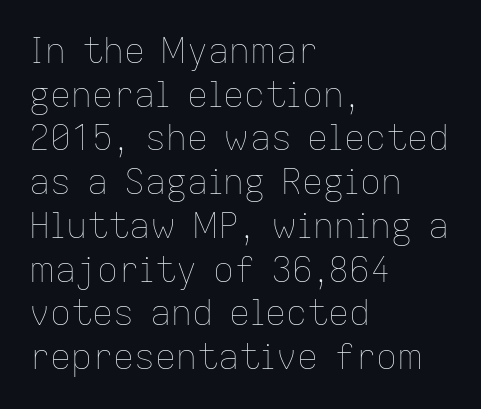
Q: Is the text bold? A: No.
Q: Is the text italic (slanted)? A: No, it is upright.
Q: Is the text underlined? A: No.
Q: How is the paragraph aligned? A: Left-aligned.
Q: Is the spacing between letters normal or unusually wide? A: Normal.
Q: Is the spacing between lines tight, normal or loose? A: Normal.
Q: Width (condensed, normal, or wide)? A: Normal.
Q: Stroke contrast? A: Low.
Q: x-height? A: Medium.
Q: Monospaced? A: No.
